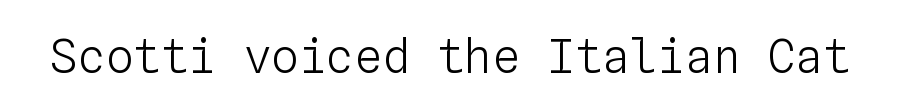
Q: Is the text bold? A: No.
Q: Is the text italic (slanted)? A: No, it is upright.
Q: Is the text underlined? A: No.
Q: Is the spacing between letters normal or unusually wide? A: Normal.
Q: Width (condensed, normal, or wide)? A: Normal.
Q: Stroke contrast? A: Low.
Q: x-height? A: Medium.
Q: Monospaced? A: Yes.
